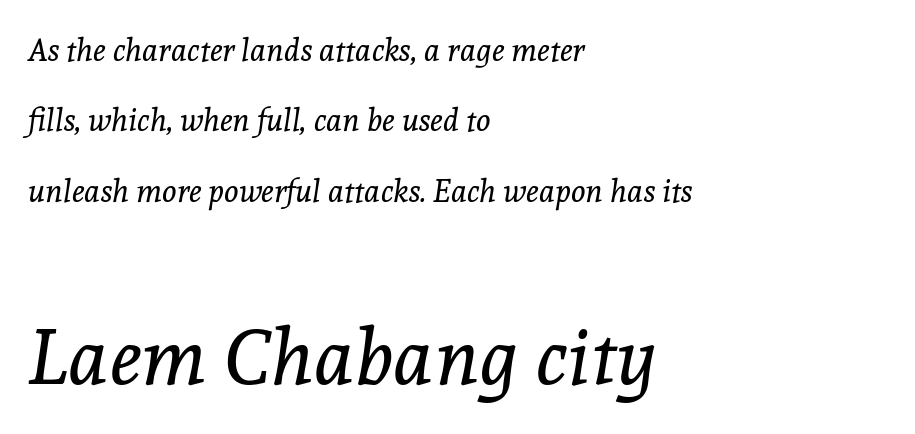
The image shows 78 px regular-weight serif type, italic (leaning right); set left-aligned, loose line spacing (2.27x), normal letter spacing, not underlined; the second (bottom) block is 2.52x larger; a medium x-height.
